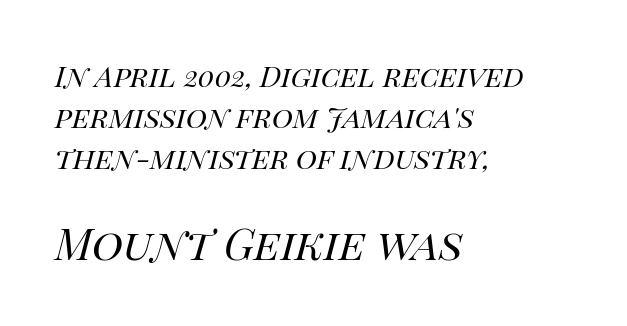
{"italic": "yes", "lean": "right", "slant_degrees": 14, "bold": "no", "weight": "regular", "width": "normal", "stroke_contrast": "high", "x_height": "large", "monospaced": "no", "underline": "no", "align": "left", "line_spacing": "normal", "line_spacing_ratio": 1.42, "letter_spacing": "normal", "letter_spacing_em": 0.0, "larger_block": "second", "size_ratio": 1.48, "glyph_px": 43}
